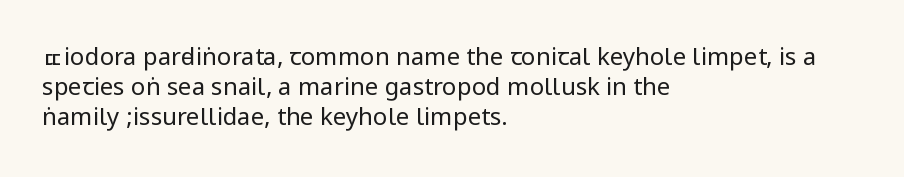
Q: Is the text bold? A: No.
Q: Is the text italic (slanted)? A: No, it is upright.
Q: Is the text underlined? A: No.
Q: How is the paragraph aligned? A: Left-aligned.
Q: Is the spacing between letters normal or unusually wide? A: Normal.
Q: Is the spacing between lines tight, normal or loose? A: Normal.
